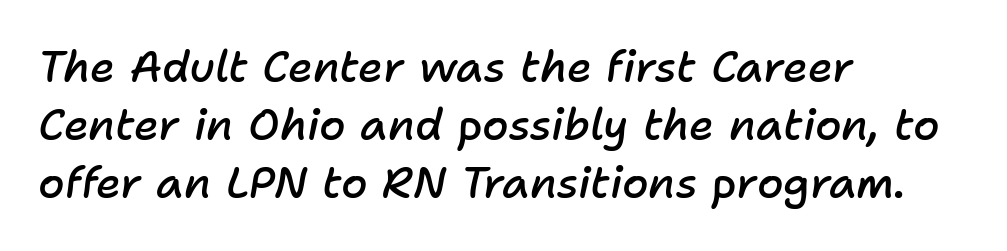
{"italic": "yes", "lean": "right", "slant_degrees": 11, "bold": "semi", "weight": "semibold", "width": "normal", "stroke_contrast": "low", "x_height": "medium", "monospaced": "no", "underline": "no", "align": "left", "line_spacing": "normal", "line_spacing_ratio": 1.35, "letter_spacing": "normal", "letter_spacing_em": 0.0, "glyph_px": 43}
